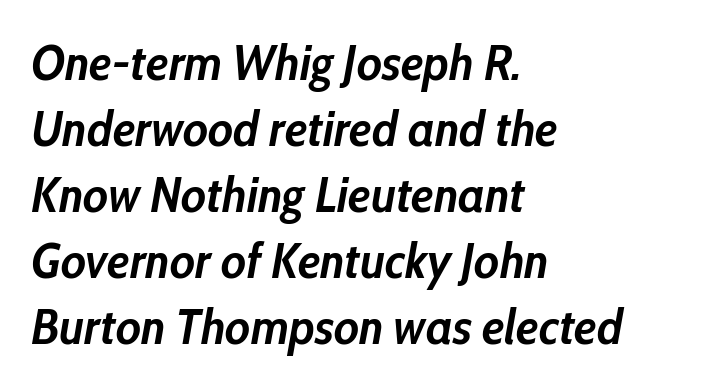
Every character sits at an angle, as italics do. Unmarked baselines from the first word to the last. Observe the ordinary spacing: letters are neighbours, not strangers. Notice how thick the strokes are: this is what a full bold looks like. The face used here is proportionally spaced, like ordinary book or web type.
